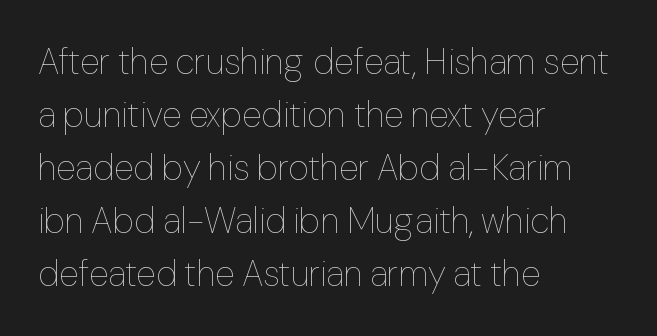
The image shows 36 px thin type, upright; set left-aligned, normal line spacing (1.47x), normal letter spacing, not underlined; low stroke contrast and a medium x-height.
